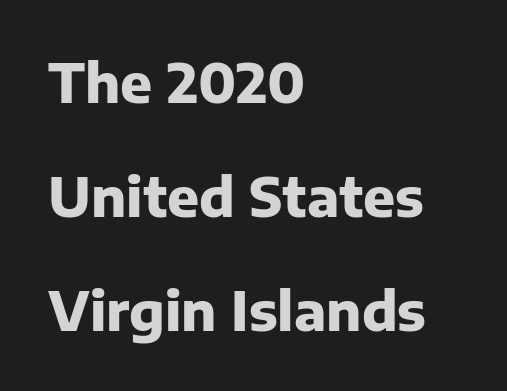
Q: Is the text bold? A: Yes.
Q: Is the text italic (slanted)? A: No, it is upright.
Q: Is the typeface a serif or a sans-serif typeface? A: Sans-serif.
Q: Is the text underlined? A: No.
Q: How is the paragraph aligned? A: Left-aligned.
Q: Is the spacing between letters normal or unusually wide? A: Normal.
Q: Is the spacing between lines tight, normal or loose? A: Loose.
Q: Width (condensed, normal, or wide)? A: Normal.
Q: Stroke contrast? A: Low.
Q: x-height? A: Medium.
Q: Monospaced? A: No.
